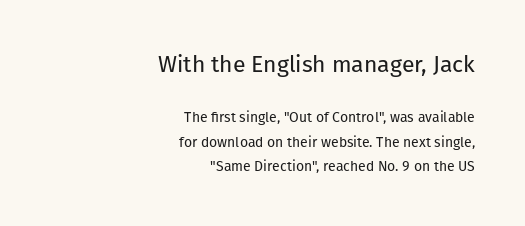
Short note: letters normally spaced. The foot of each line stays bare and open. Italic? Not at all — the glyphs are vertical. Weight: not bold — regular or lighter. Layout note: lines flush right.
